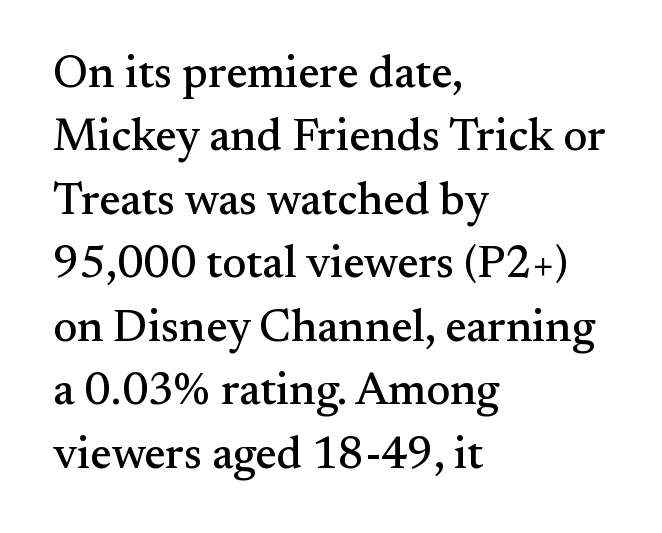
Is this a fixed-width face? No — the glyphs have proportional, varying widths. These lines sit exactly where default settings would place them. This rendering employs a face with finishing strokes, i.e., a serif. Between one letter and the next there's only the usual sliver of space. Descenders hang freely into open space.
